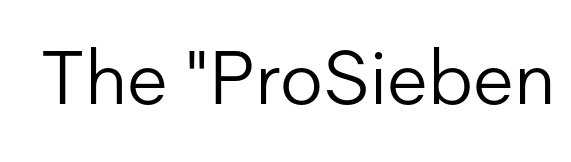
{"serif": "no", "italic": "no", "bold": "no", "weight": "light", "width": "normal", "stroke_contrast": "low", "x_height": "medium", "monospaced": "no", "underline": "no", "letter_spacing": "normal", "letter_spacing_em": 0.0, "glyph_px": 75}
